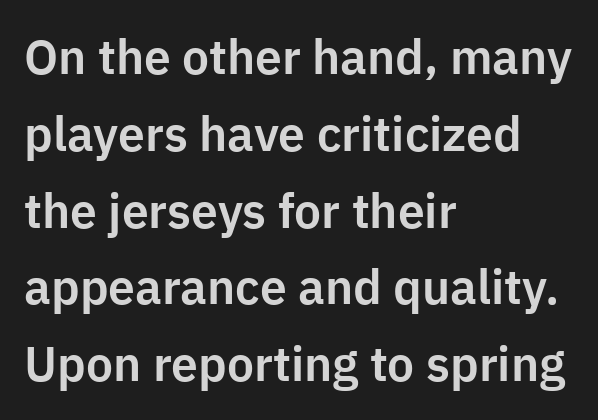
The image shows 48 px sans-serif type, upright; set left-aligned, normal line spacing (1.6x), normal letter spacing, not underlined; low stroke contrast and a medium x-height.
